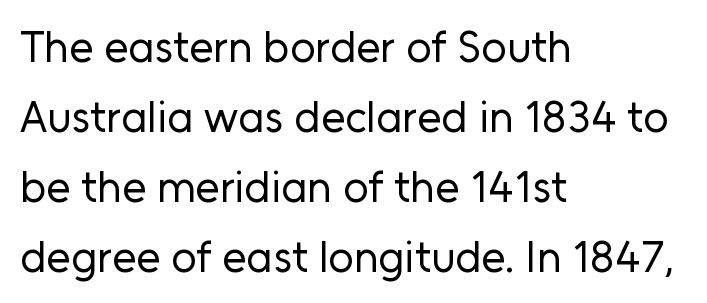
Q: Is the text bold? A: No.
Q: Is the text italic (slanted)? A: No, it is upright.
Q: Is the typeface a serif or a sans-serif typeface? A: Sans-serif.
Q: Is the text underlined? A: No.
Q: How is the paragraph aligned? A: Left-aligned.
Q: Is the spacing between letters normal or unusually wide? A: Normal.
Q: Is the spacing between lines tight, normal or loose? A: Normal.
Q: Width (condensed, normal, or wide)? A: Normal.
Q: Stroke contrast? A: Low.
Q: x-height? A: Medium.
Q: Monospaced? A: No.
